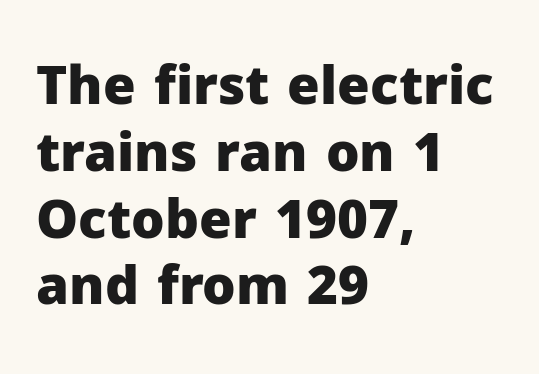
Successive baselines arrive at the customary interval. These lines keep a tight, regular rhythm from letter to letter. Visually the block forms a straight wall on the left and a jagged coastline on the right. Italic? Not at all — the glyphs are vertical. Serifs: no, the terminals of the letterforms are clean.
